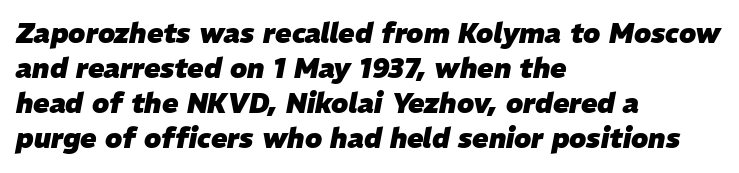
Q: Is the text bold? A: Yes.
Q: Is the text italic (slanted)? A: Yes, it leans right by about 11 degrees.
Q: Is the text underlined? A: No.
Q: How is the paragraph aligned? A: Left-aligned.
Q: Is the spacing between letters normal or unusually wide? A: Normal.
Q: Is the spacing between lines tight, normal or loose? A: Normal.
